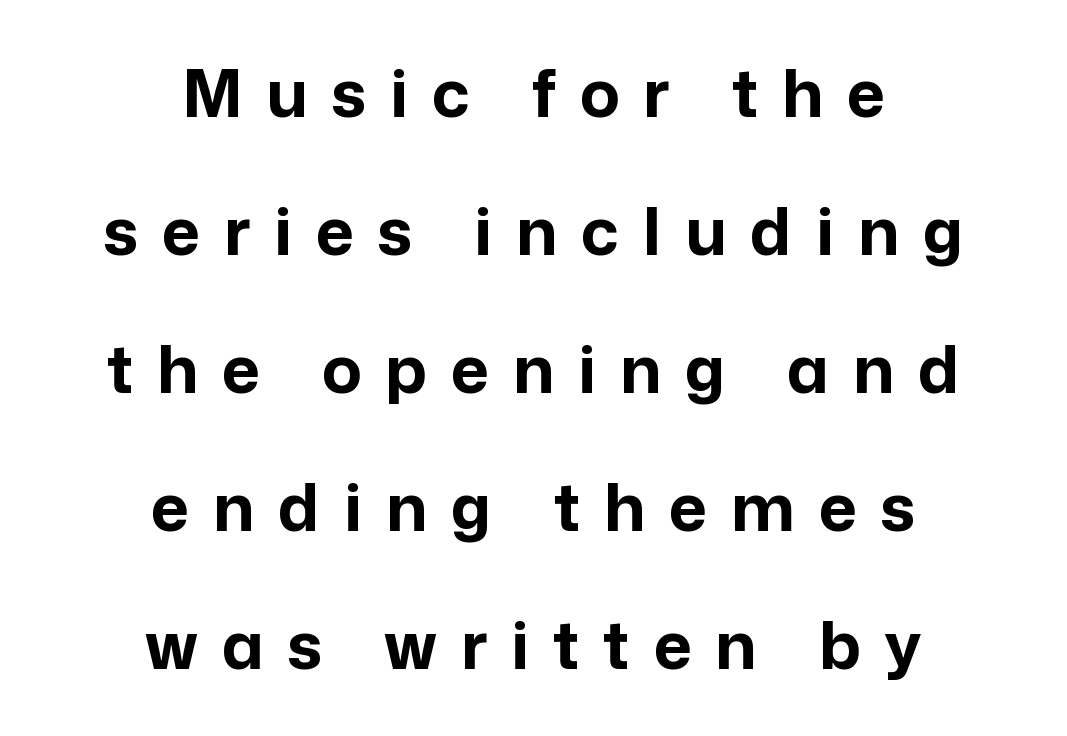
{"serif": "no", "italic": "no", "bold": "yes", "weight": "bold", "width": "normal", "stroke_contrast": "low", "x_height": "medium", "monospaced": "no", "underline": "no", "align": "center", "line_spacing": "loose", "line_spacing_ratio": 2.09, "letter_spacing": "wide", "letter_spacing_em": 0.36, "glyph_px": 66}
